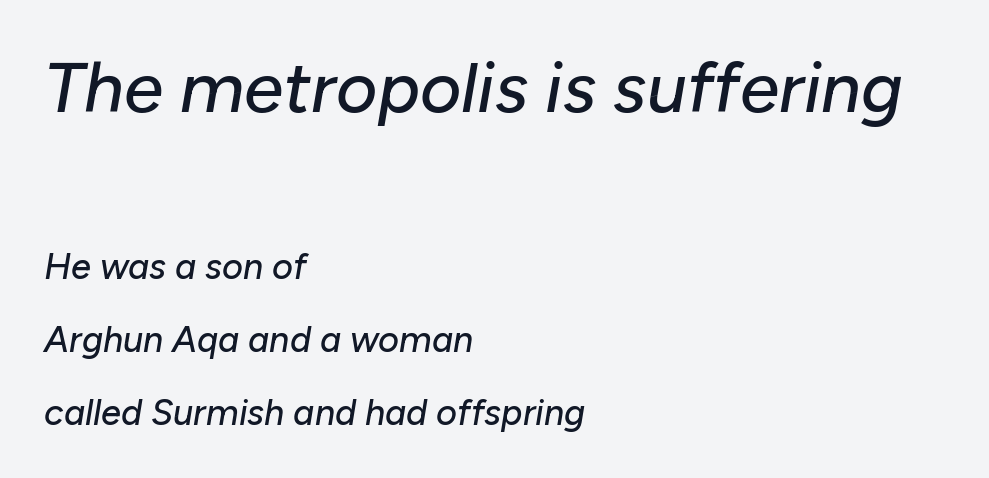
The image shows 71 px text type, italic (leaning right); set left-aligned, loose line spacing (2.02x), normal letter spacing, not underlined; the first (top) block is 1.97x larger; low stroke contrast and a medium x-height.
